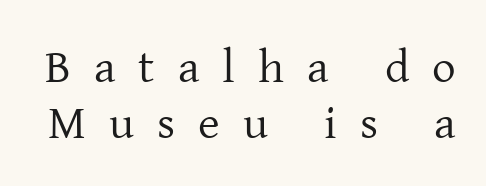
{"serif": "yes", "italic": "no", "bold": "no", "weight": "regular", "width": "normal", "stroke_contrast": "low", "x_height": "medium", "monospaced": "no", "underline": "no", "line_spacing_ratio": 1.19, "letter_spacing": "wide", "letter_spacing_em": 0.49, "glyph_px": 47}
